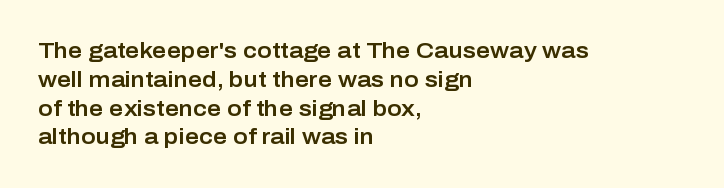
Descender tails drop into unmarked territory. Horizontal alignment here is leftward, the default for most running prose. Does extra space separate the letters? No, they use regular spacing. Upright lettering throughout. Evenly set lines give the paragraph a standard silhouette.
